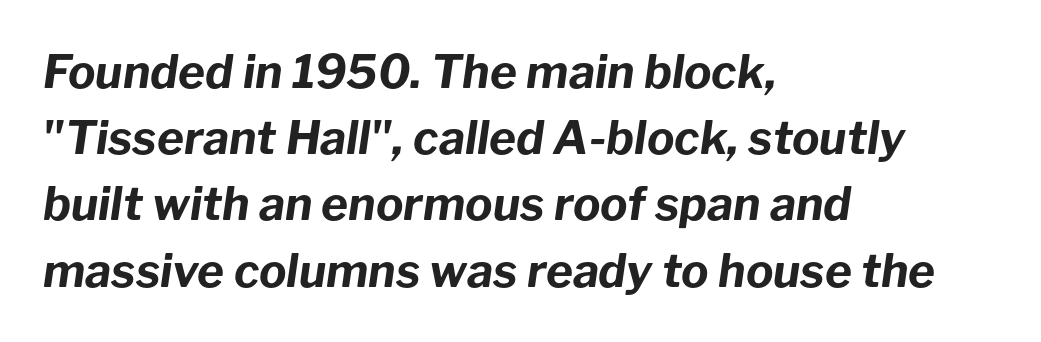
The image shows 46 px bold type, italic (leaning right); set left-aligned, normal line spacing (1.44x), normal letter spacing, not underlined; low stroke contrast and a medium x-height.
